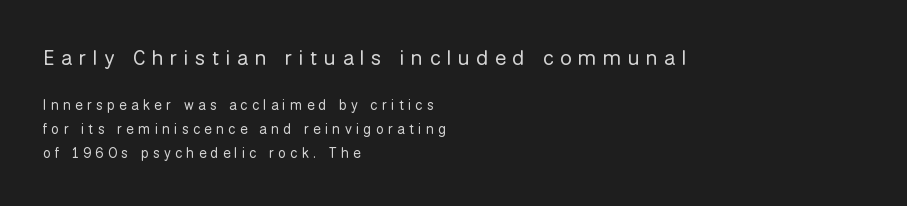
{"italic": "no", "bold": "no", "underline": "no", "align": "left", "line_spacing": "normal", "line_spacing_ratio": 1.69, "letter_spacing": "wide", "letter_spacing_em": 0.31, "larger_block": "first", "size_ratio": 1.5, "glyph_px": 21}
